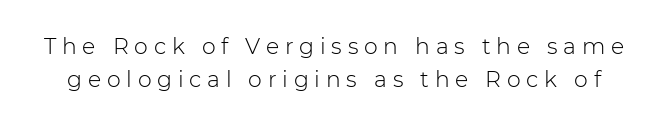
{"italic": "no", "bold": "no", "underline": "no", "line_spacing": "normal", "line_spacing_ratio": 1.5, "letter_spacing": "wide", "letter_spacing_em": 0.26, "glyph_px": 22}
